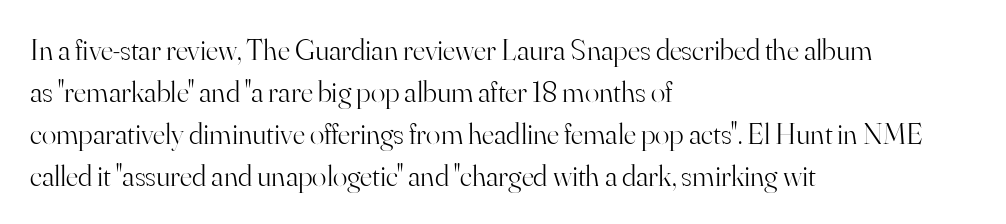
Q: Is the text bold? A: No.
Q: Is the text italic (slanted)? A: No, it is upright.
Q: Is the typeface a serif or a sans-serif typeface? A: Serif.
Q: Is the text underlined? A: No.
Q: How is the paragraph aligned? A: Left-aligned.
Q: Is the spacing between letters normal or unusually wide? A: Normal.
Q: Is the spacing between lines tight, normal or loose? A: Normal.
Q: Width (condensed, normal, or wide)? A: Normal.
Q: Stroke contrast? A: High.
Q: x-height? A: Small.
Q: Monospaced? A: No.
